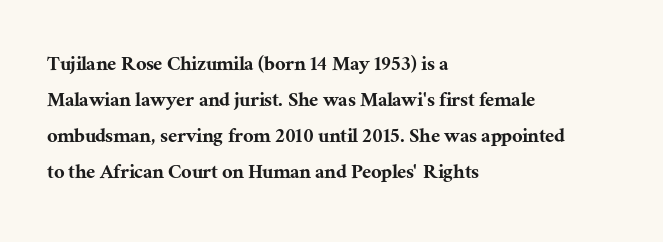
The image shows 23 px text type, upright; set left-aligned, normal line spacing (1.56x), normal letter spacing, not underlined.
